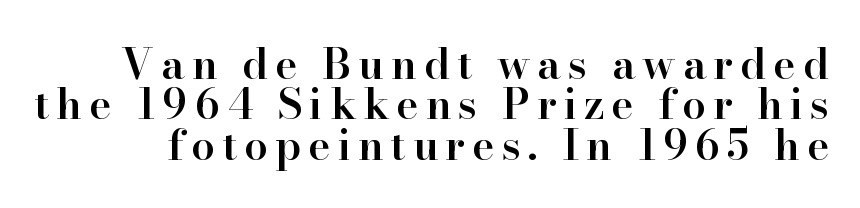
Q: Is the text bold? A: Semi-bold.
Q: Is the text italic (slanted)? A: No, it is upright.
Q: Is the typeface a serif or a sans-serif typeface? A: Serif.
Q: Is the text underlined? A: No.
Q: Is the spacing between lines tight, normal or loose? A: Tight.
Q: Width (condensed, normal, or wide)? A: Normal.
Q: Stroke contrast? A: High.
Q: x-height? A: Small.
Q: Monospaced? A: No.
